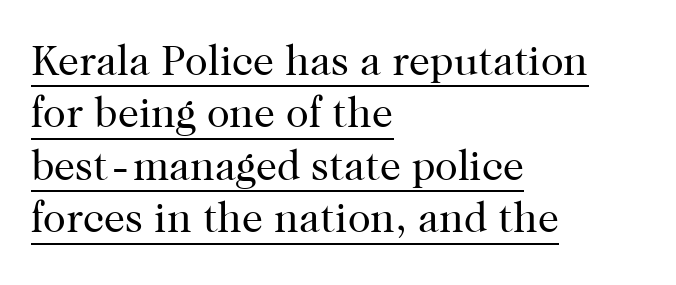
Q: Is the text bold? A: No.
Q: Is the text italic (slanted)? A: No, it is upright.
Q: Is the typeface a serif or a sans-serif typeface? A: Serif.
Q: Is the text underlined? A: Yes.
Q: How is the paragraph aligned? A: Left-aligned.
Q: Is the spacing between letters normal or unusually wide? A: Normal.
Q: Is the spacing between lines tight, normal or loose? A: Normal.
Q: Width (condensed, normal, or wide)? A: Normal.
Q: Stroke contrast? A: High.
Q: x-height? A: Medium.
Q: Monospaced? A: No.
